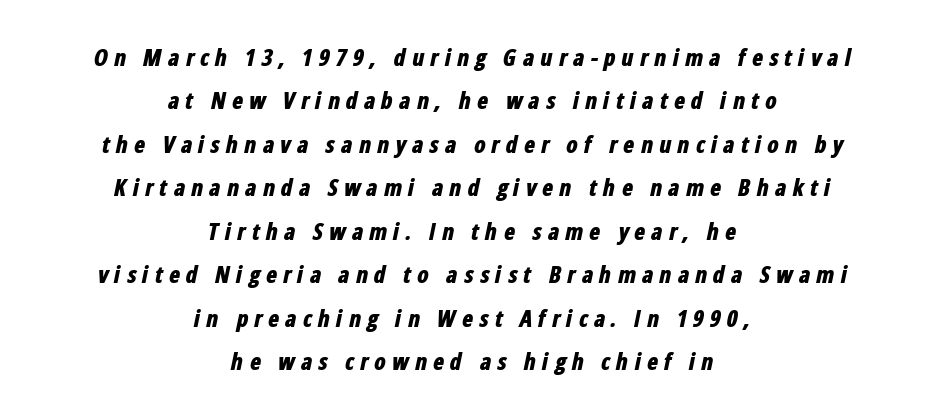
{"italic": "yes", "lean": "right", "slant_degrees": 12, "bold": "yes", "underline": "no", "align": "center", "line_spacing_ratio": 1.89, "letter_spacing": "wide", "letter_spacing_em": 0.25, "glyph_px": 23}
